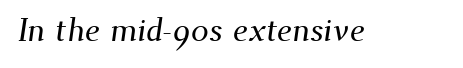
The image shows 33 px serif type; set normal letter spacing, not underlined; medium stroke contrast and a small x-height.
